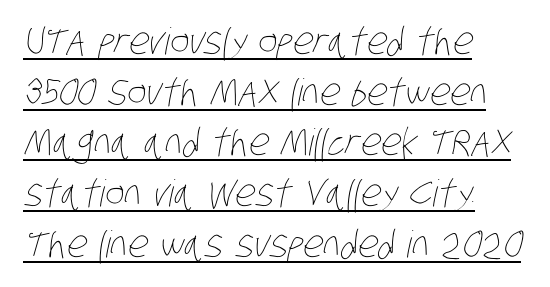
The image shows 37 px thin, condensed type; set left-aligned, normal line spacing (1.37x), normal letter spacing, underlined; low stroke contrast and a large x-height.
